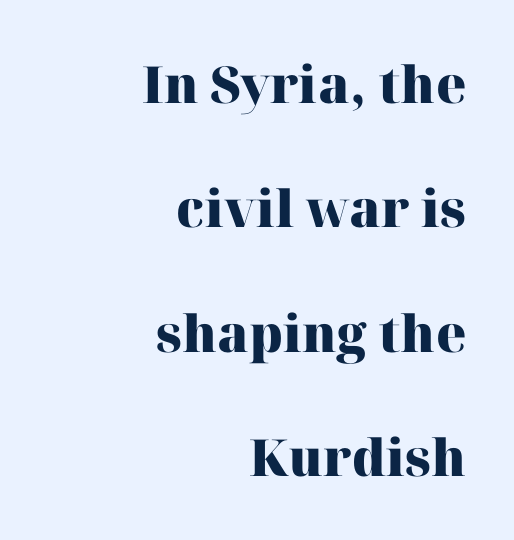
The image shows 51 px heavy serif type, upright; set right-aligned, loose line spacing (2.44x), normal letter spacing, not underlined; high stroke contrast and a medium x-height.
